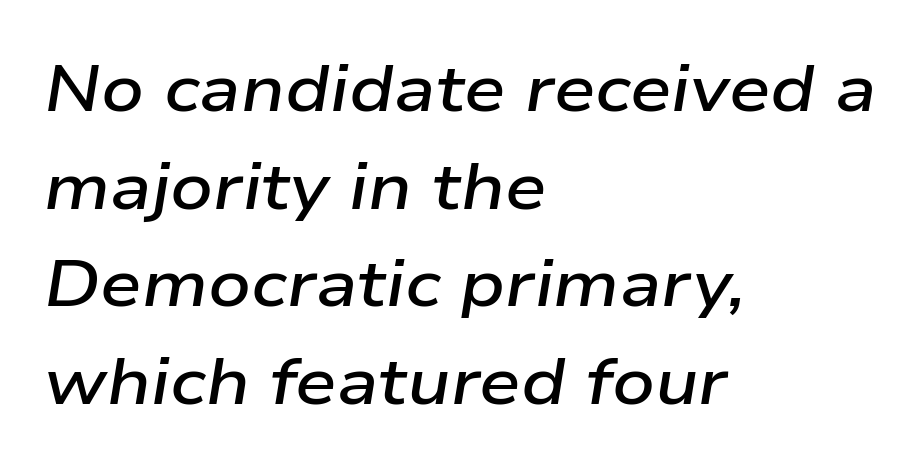
The image shows 66 px semibold, wide type, italic (leaning right); set left-aligned, normal line spacing (1.48x), normal letter spacing, not underlined; low stroke contrast and a medium x-height.
